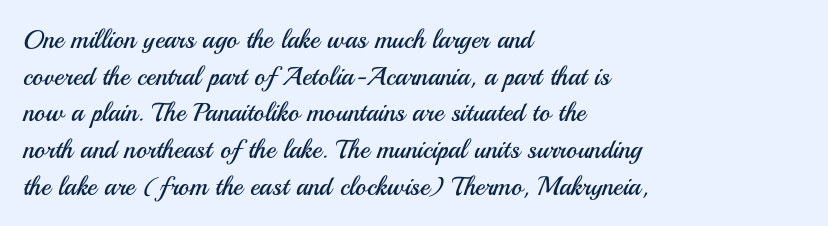
Q: Is the text bold? A: No.
Q: Is the text italic (slanted)? A: Yes.
Q: Is the text underlined? A: No.
Q: How is the paragraph aligned? A: Left-aligned.
Q: Is the spacing between letters normal or unusually wide? A: Normal.
Q: Is the spacing between lines tight, normal or loose? A: Normal.
